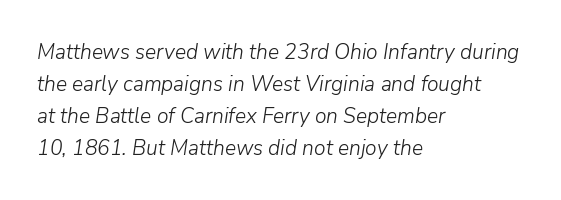
{"italic": "yes", "lean": "right", "slant_degrees": 9, "bold": "no", "underline": "no", "align": "left", "line_spacing": "normal", "line_spacing_ratio": 1.52, "letter_spacing": "normal", "letter_spacing_em": 0.0, "glyph_px": 21}
